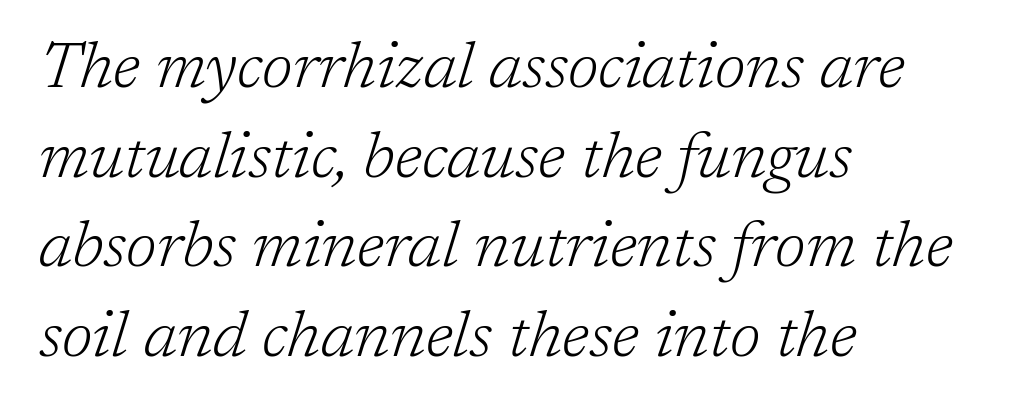
The image shows 65 px light serif type, italic (leaning right); set left-aligned, normal line spacing (1.38x), normal letter spacing, not underlined; low stroke contrast and a medium x-height.
